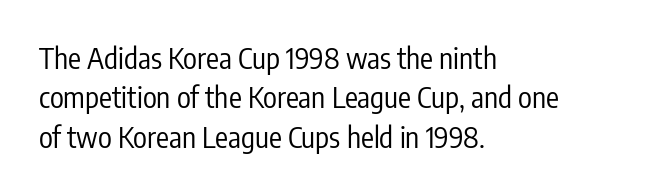
The image shows 29 px regular-weight, condensed sans-serif type, upright; set left-aligned, normal line spacing (1.36x), normal letter spacing, not underlined; low stroke contrast and a medium x-height.
